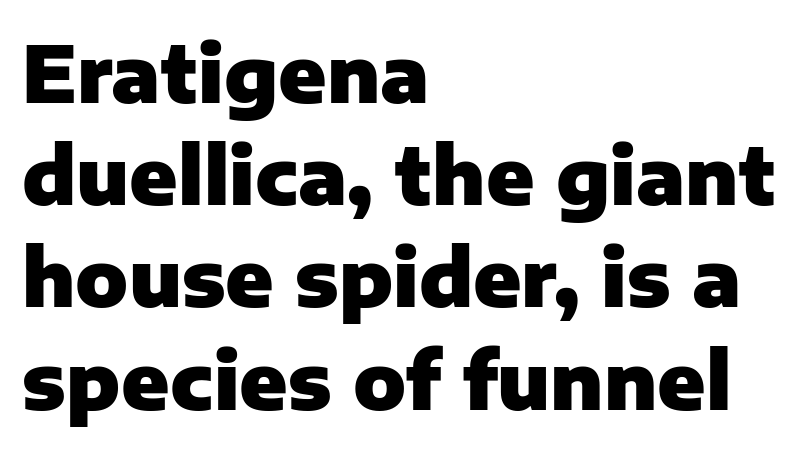
The face used here is rendered with its standard letterfit. Anything drawn beneath the words? Only blank space. Proportional: the letters do not fall into vertical columns. Short and long lines alike share a common starting point at left. The characters look thick and weighty, a clear bold.
